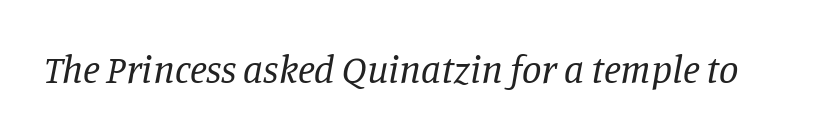
Q: Is the text bold? A: No.
Q: Is the text italic (slanted)? A: Yes, it leans right by about 11 degrees.
Q: Is the typeface a serif or a sans-serif typeface? A: Serif.
Q: Is the text underlined? A: No.
Q: Is the spacing between letters normal or unusually wide? A: Normal.
Q: Width (condensed, normal, or wide)? A: Normal.
Q: Stroke contrast? A: Low.
Q: x-height? A: Large.
Q: Monospaced? A: No.
